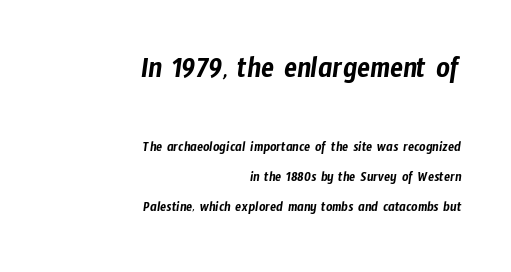
{"serif": "no", "width": "condensed", "stroke_contrast": "low", "x_height": "medium", "monospaced": "no", "underline": "no", "align": "right", "line_spacing": "loose", "line_spacing_ratio": 2.13, "letter_spacing": "normal", "letter_spacing_em": 0.0, "larger_block": "first", "size_ratio": 2.14, "glyph_px": 30}
